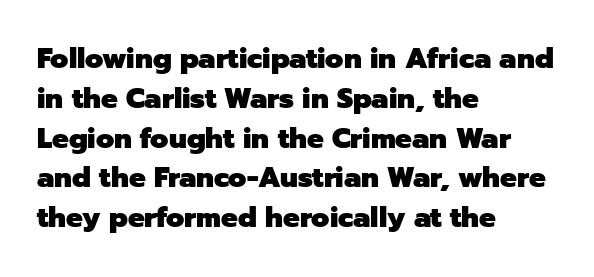
The image shows 28 px heavy sans-serif type, upright; set left-aligned, normal line spacing (1.42x), normal letter spacing, not underlined; low stroke contrast and a medium x-height.
